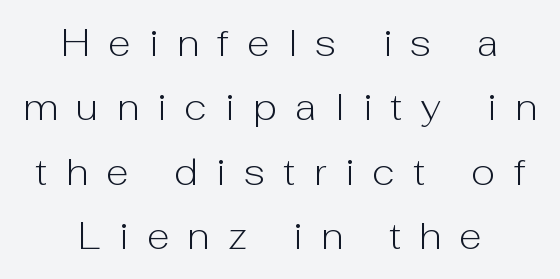
The image shows 37 px light sans-serif type, upright; set centered, line spacing 1.74x, unusually wide letter spacing (+0.5 em), not underlined; low stroke contrast and a medium x-height.
